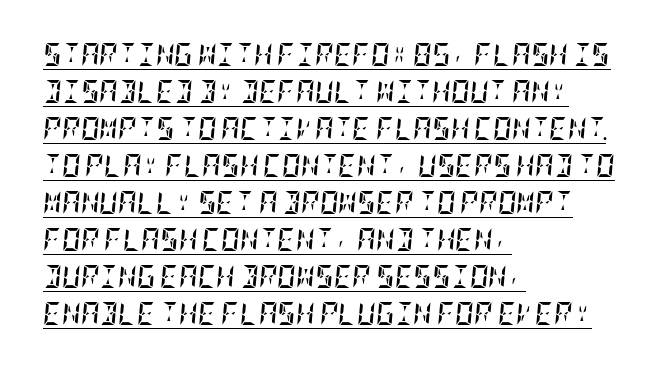
The image shows 23 px bold type, italic (leaning right); set left-aligned, normal line spacing (1.61x), normal letter spacing, underlined.
